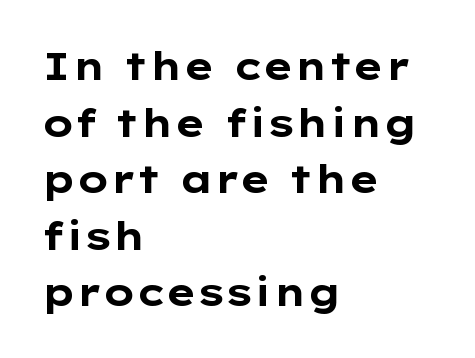
Does the lettering tilt? It doesn't — this is upright. The type family on display is of the sans-serif kind. Each row of text sits above clean, open space. Summary of weight: heavy, a full bold. In terms of letterspacing, this is plain default setting. The letters advance in unequal steps, a hallmark of proportional type.
